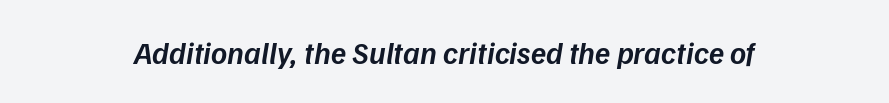
{"italic": "yes", "lean": "right", "slant_degrees": 9, "bold": "semi", "weight": "semibold", "width": "normal", "stroke_contrast": "low", "x_height": "medium", "monospaced": "no", "underline": "no", "letter_spacing": "normal", "letter_spacing_em": 0.0, "glyph_px": 31}
